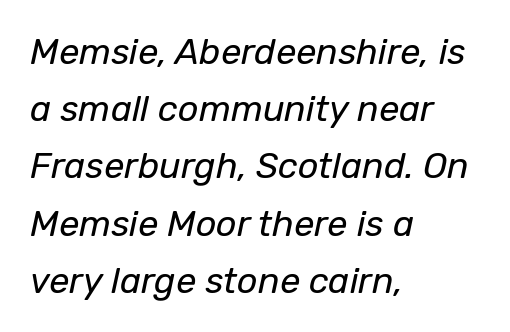
Yep, that's italic — everything's leaning. The typesetter chose a ragged-right arrangement here. Words float on clear page, feet unadorned. What stands out about the letter spacing? Nothing — it is the standard amount. The passage shown stacks its lines at a standard gap.
